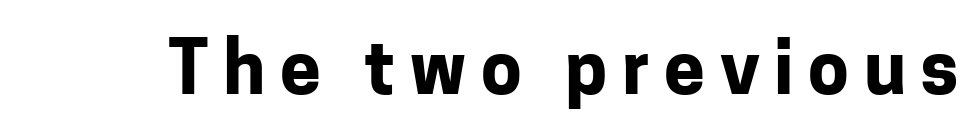
Q: Is the text bold? A: Yes.
Q: Is the text italic (slanted)? A: No, it is upright.
Q: Is the typeface a serif or a sans-serif typeface? A: Sans-serif.
Q: Is the text underlined? A: No.
Q: Is the spacing between letters normal or unusually wide? A: Unusually wide.
Q: Width (condensed, normal, or wide)? A: Normal.
Q: Stroke contrast? A: Low.
Q: x-height? A: Medium.
Q: Monospaced? A: No.
